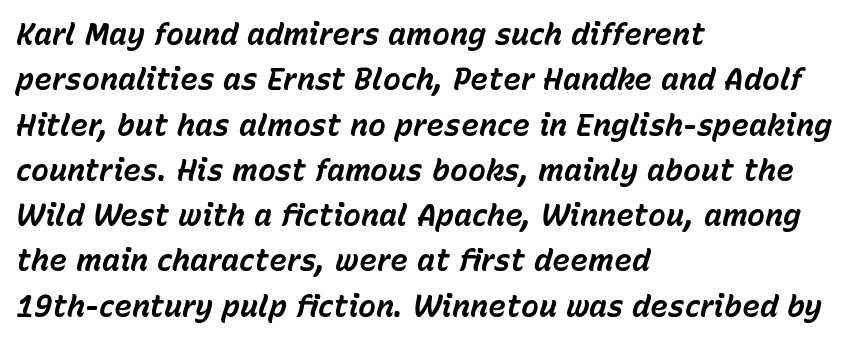
{"italic": "yes", "lean": "right", "slant_degrees": 15, "bold": "yes", "weight": "bold", "width": "normal", "stroke_contrast": "low", "x_height": "medium", "monospaced": "no", "underline": "no", "align": "left", "line_spacing": "normal", "line_spacing_ratio": 1.51, "letter_spacing": "normal", "letter_spacing_em": 0.0, "glyph_px": 30}
